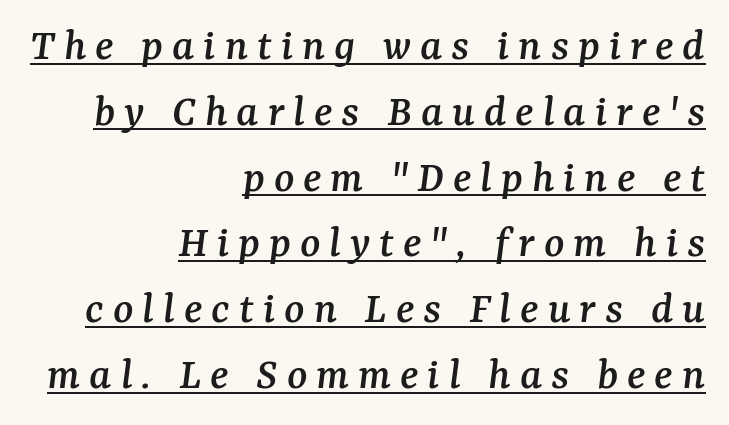
Each line of the rendering has a horizontal stroke beneath the glyphs. The whole block is typeset with a tilt. You could not count columns in this text — the font is proportionally spaced. A typesetter would call this leading conventional body-copy spacing. A flush-right, rag-left setting is used for this passage. This rendering employs a face with finishing strokes, i.e., a serif.
